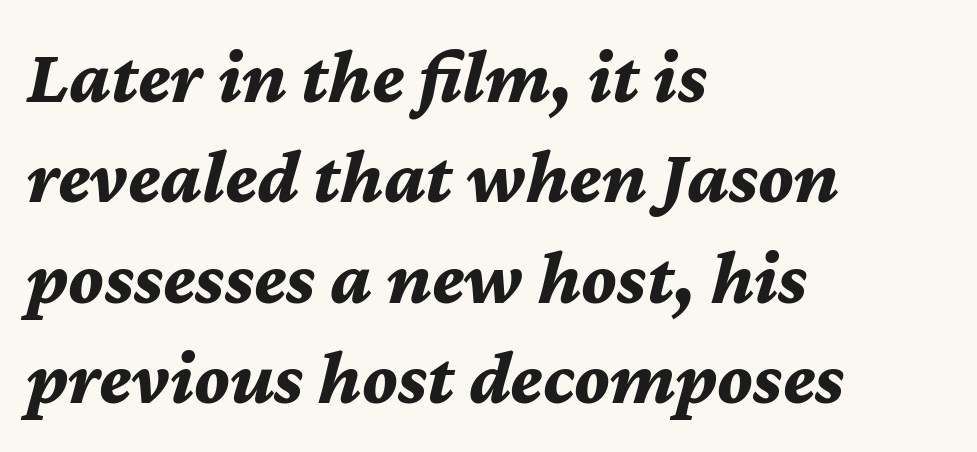
The image shows 76 px bold type, italic (leaning right); set left-aligned, normal line spacing (1.32x), normal letter spacing, not underlined; medium stroke contrast and a medium x-height.
